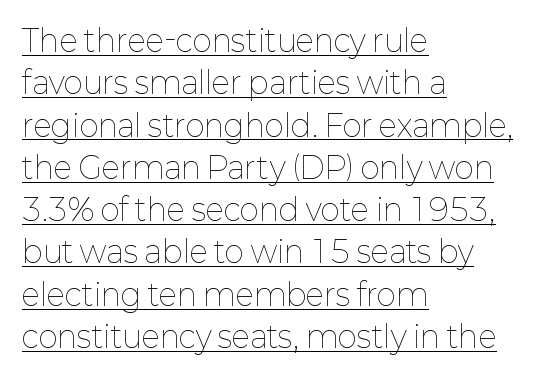
The image shows 30 px thin type, upright; set left-aligned, normal line spacing (1.41x), normal letter spacing, underlined; low stroke contrast and a medium x-height.
